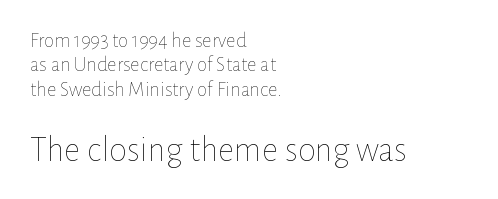
Q: Is the text bold? A: No.
Q: Is the text italic (slanted)? A: No, it is upright.
Q: Is the text underlined? A: No.
Q: How is the paragraph aligned? A: Left-aligned.
Q: Is the spacing between letters normal or unusually wide? A: Normal.
Q: Which block of text is set in a larger size, the first (top) or the second (bottom)? A: The second (bottom) one.
Q: Width (condensed, normal, or wide)? A: Normal.
Q: Stroke contrast? A: Low.
Q: x-height? A: Medium.
Q: Monospaced? A: No.
